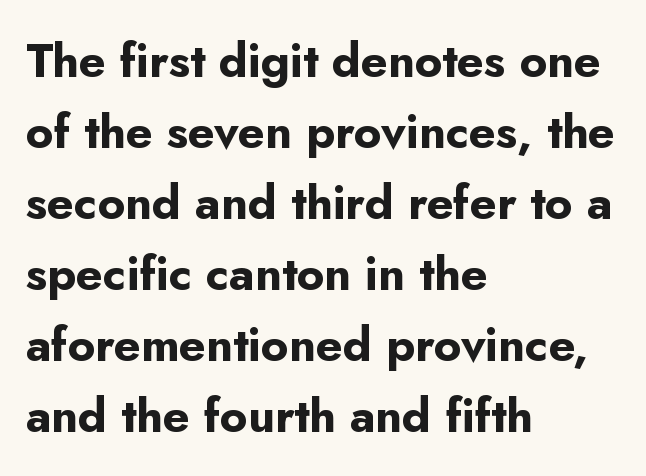
{"serif": "no", "italic": "no", "bold": "yes", "weight": "bold", "width": "normal", "stroke_contrast": "low", "x_height": "small", "monospaced": "no", "underline": "no", "align": "left", "line_spacing": "normal", "line_spacing_ratio": 1.51, "letter_spacing": "normal", "letter_spacing_em": 0.0, "glyph_px": 47}
